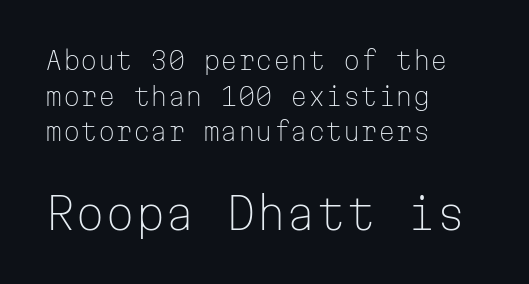
The image shows 43 px light sans-serif type, upright, monospaced; set left-aligned, normal line spacing (1.43x), normal letter spacing, not underlined; the second (bottom) block is 1.72x larger; low stroke contrast and a medium x-height.
